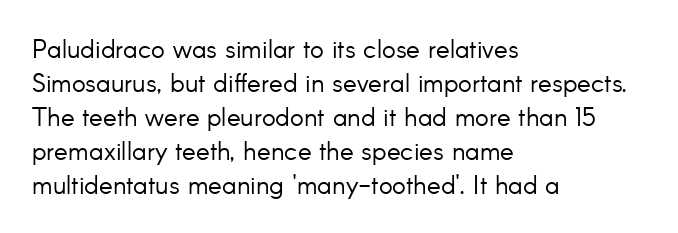
Descenders are the only things crossing below the line. All the whitespace from short lines collects on the right. Characters remain perfectly vertical along every line. The letters sit at their default tracking, neither squeezed nor spread.
